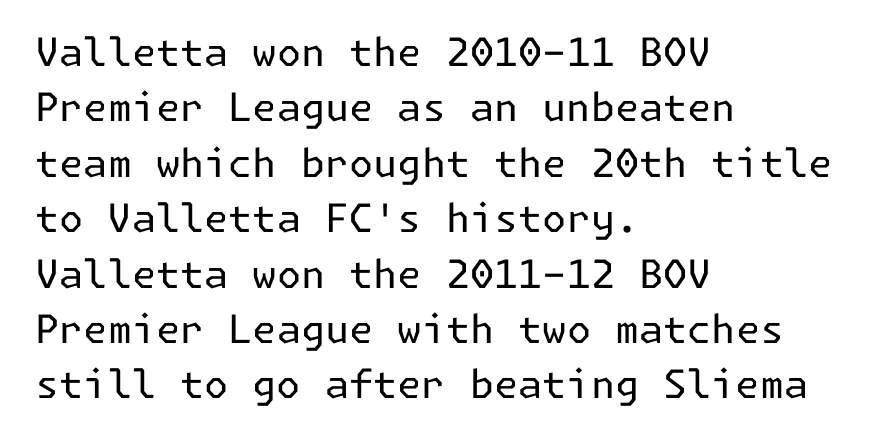
The passage shown is not underscored anywhere. The passage shown has conventional tracking throughout. Compared with a typical body face, this is equally light or lighter still. Vertically, the passage feels balanced, rows spaced as you'd expect. Every character sits straight up, as roman type does.
